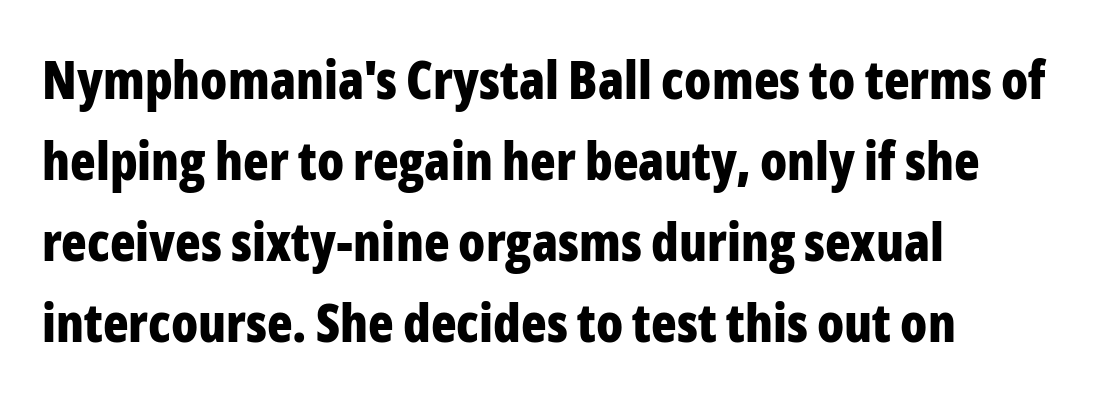
A bare baseline throughout the passage. Short note: letters normally spaced. Summary of vertical rhythm: regular, with standard interline spacing. Think of a printed novel: that variable character pitch is what you see here. This rendering uses left alignment, leaving the right contour irregular.
